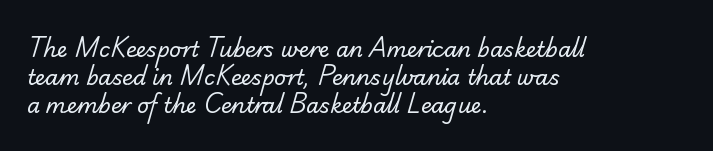
{"bold": "no", "underline": "no", "align": "left", "line_spacing": "normal", "line_spacing_ratio": 1.33, "letter_spacing": "normal", "letter_spacing_em": 0.0, "glyph_px": 21}
